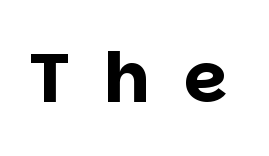
Q: Is the text bold? A: Yes.
Q: Is the text italic (slanted)? A: No, it is upright.
Q: Is the typeface a serif or a sans-serif typeface? A: Sans-serif.
Q: Is the text underlined? A: No.
Q: Is the spacing between letters normal or unusually wide? A: Unusually wide.
Q: Width (condensed, normal, or wide)? A: Normal.
Q: Stroke contrast? A: Low.
Q: x-height? A: Large.
Q: Monospaced? A: No.
